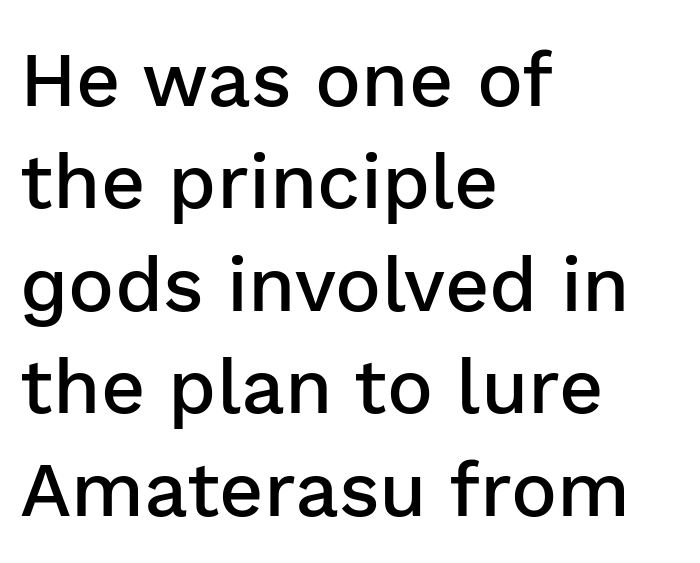
I'd describe the lettering as semibold — firm but not a full bold. Notice how the passage keeps a crisp vertical edge on the left only. Letterform terminals end flat and unadorned throughout the passage. The tracking reads as untouched default to a designer's eye. Successive baselines arrive at the customary interval. Each letter keeps its own natural width here, so spacing adapts to shape.
